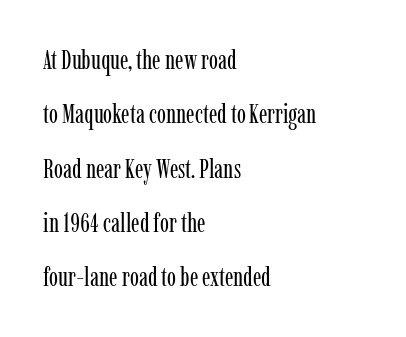
The image shows 27 px text type, upright; set left-aligned, loose line spacing (2.01x), normal letter spacing, not underlined.
